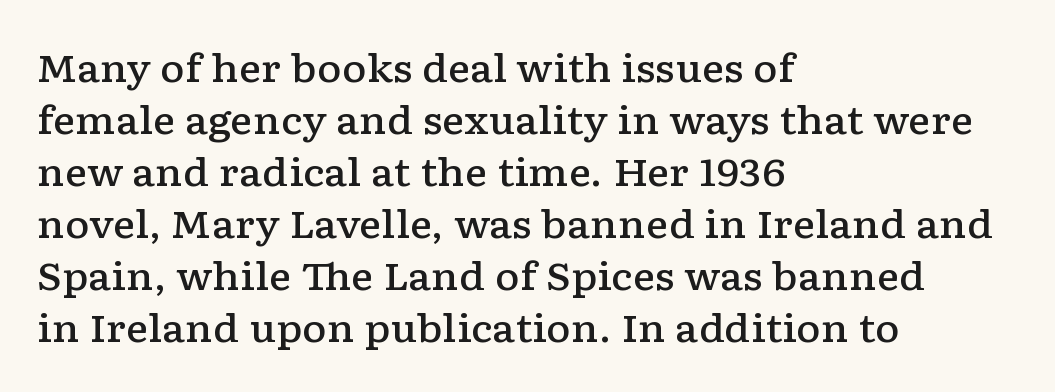
The image shows 38 px semibold, wide serif type, upright; set left-aligned, normal line spacing (1.37x), normal letter spacing, not underlined; low stroke contrast and a medium x-height.
